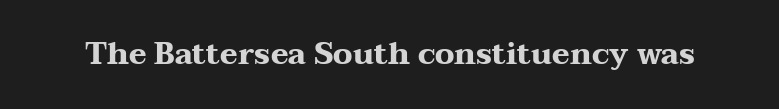
Does extra space separate the letters? No, they use regular spacing. The words here are not underlined. Observe the serifs anchoring each vertical stroke in this sample. As a designer I'd log this as weight 700, bold. Is this a fixed-width face? No — the glyphs have proportional, varying widths.
